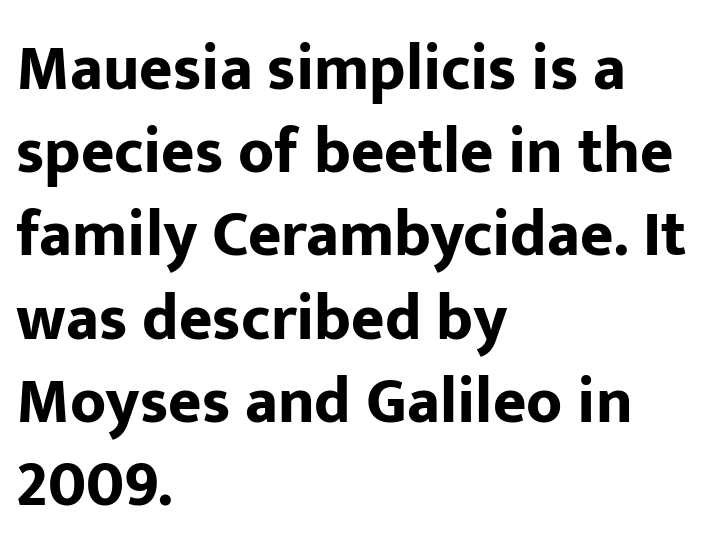
{"serif": "no", "italic": "no", "bold": "yes", "weight": "bold", "width": "normal", "stroke_contrast": "low", "x_height": "medium", "monospaced": "no", "underline": "no", "align": "left", "line_spacing": "normal", "line_spacing_ratio": 1.3, "letter_spacing": "normal", "letter_spacing_em": 0.0, "glyph_px": 64}
